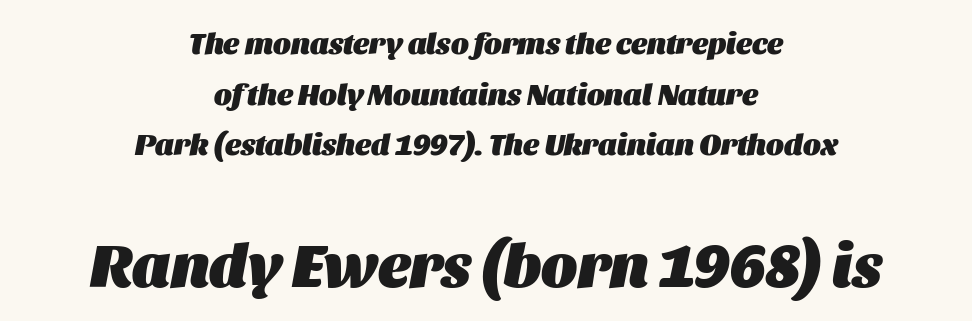
The image shows 61 px heavy type, italic (leaning right); set centered, normal line spacing (1.69x), normal letter spacing, not underlined; the second (bottom) block is 2.03x larger; medium stroke contrast and a large x-height.
